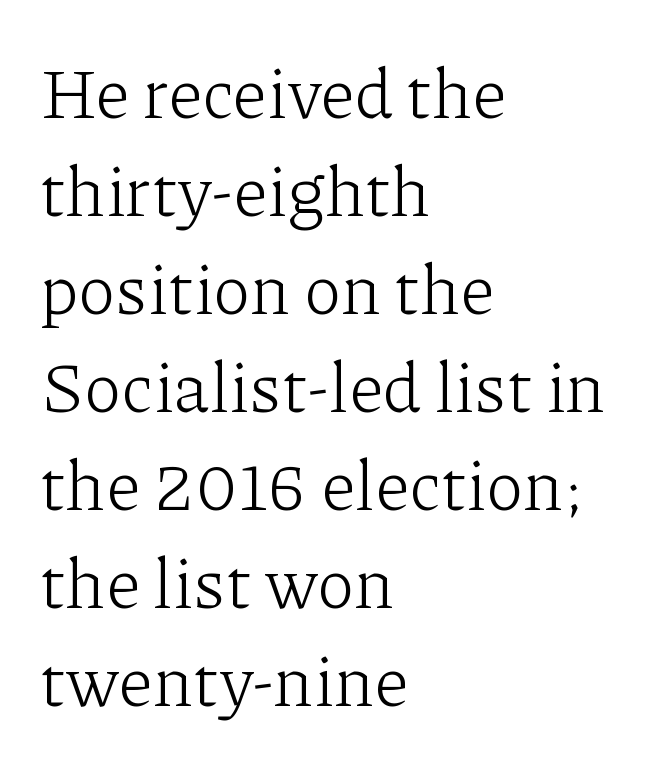
Q: Is the text bold? A: No.
Q: Is the text italic (slanted)? A: No, it is upright.
Q: Is the typeface a serif or a sans-serif typeface? A: Serif.
Q: Is the text underlined? A: No.
Q: How is the paragraph aligned? A: Left-aligned.
Q: Is the spacing between letters normal or unusually wide? A: Normal.
Q: Is the spacing between lines tight, normal or loose? A: Normal.
Q: Width (condensed, normal, or wide)? A: Normal.
Q: Stroke contrast? A: Low.
Q: x-height? A: Medium.
Q: Monospaced? A: No.
